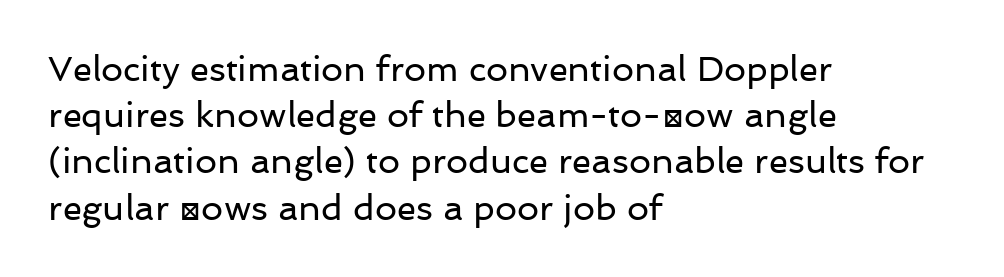
Q: Is the text bold? A: No.
Q: Is the text italic (slanted)? A: No, it is upright.
Q: Is the typeface a serif or a sans-serif typeface? A: Sans-serif.
Q: Is the text underlined? A: No.
Q: How is the paragraph aligned? A: Left-aligned.
Q: Is the spacing between letters normal or unusually wide? A: Normal.
Q: Is the spacing between lines tight, normal or loose? A: Normal.
Q: Width (condensed, normal, or wide)? A: Normal.
Q: Stroke contrast? A: Low.
Q: x-height? A: Medium.
Q: Monospaced? A: No.
